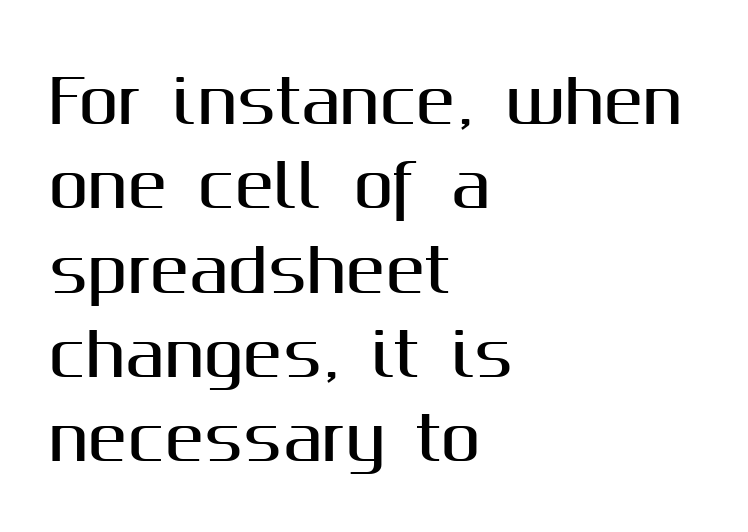
Q: Is the text italic (slanted)? A: No, it is upright.
Q: Is the typeface a serif or a sans-serif typeface? A: Sans-serif.
Q: Is the text underlined? A: No.
Q: How is the paragraph aligned? A: Left-aligned.
Q: Is the spacing between letters normal or unusually wide? A: Normal.
Q: Is the spacing between lines tight, normal or loose? A: Normal.
Q: Width (condensed, normal, or wide)? A: Normal.
Q: Stroke contrast? A: Medium.
Q: x-height? A: Medium.
Q: Monospaced? A: No.
